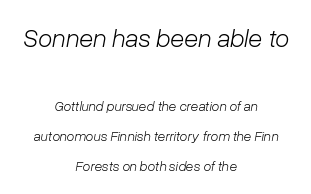
The image shows 26 px text type, italic (leaning right); set centered, loose line spacing (2.15x), normal letter spacing, not underlined; the first (top) block is 1.86x larger.
